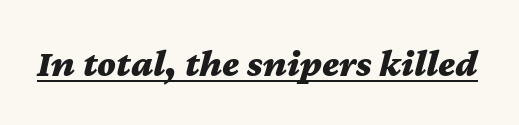
{"italic": "yes", "lean": "right", "slant_degrees": 12, "bold": "yes", "weight": "bold", "width": "wide", "stroke_contrast": "medium", "x_height": "medium", "monospaced": "no", "underline": "yes", "letter_spacing": "normal", "letter_spacing_em": 0.0, "glyph_px": 39}
